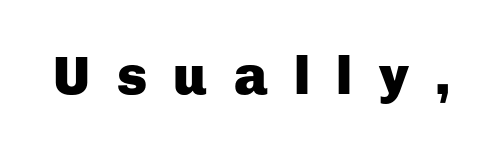
The image shows 54 px heavy sans-serif type, upright; set unusually wide letter spacing (+0.49 em), not underlined; low stroke contrast and a medium x-height.
